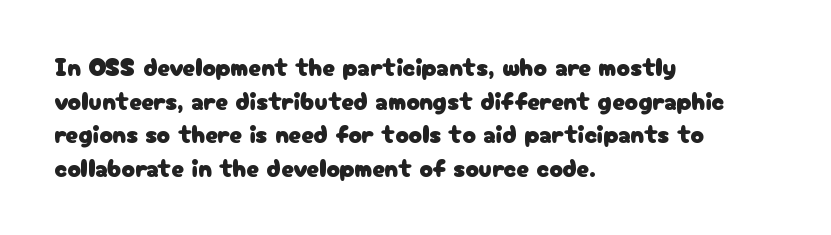
{"italic": "no", "underline": "no", "align": "left", "line_spacing": "normal", "line_spacing_ratio": 1.35, "letter_spacing": "normal", "letter_spacing_em": 0.0, "glyph_px": 25}
